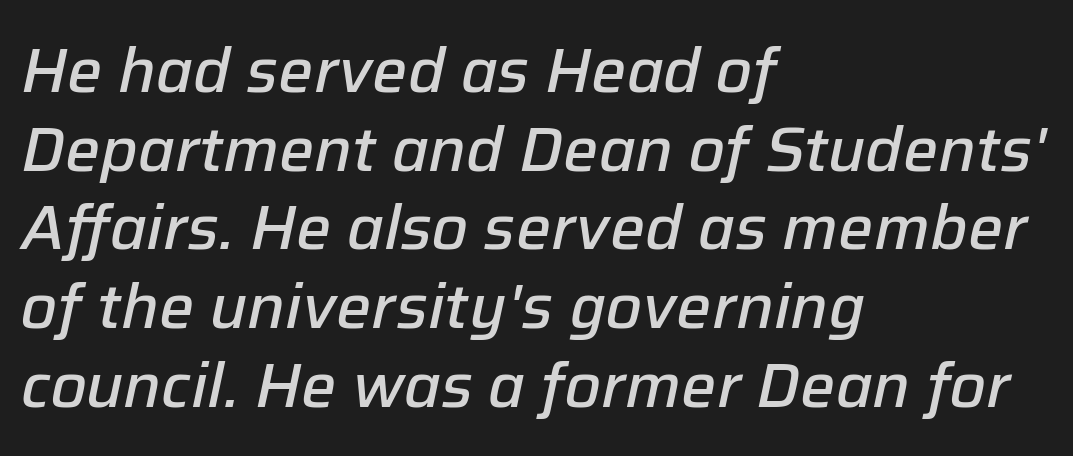
The image shows 62 px semibold type, italic (leaning right); set left-aligned, normal line spacing (1.27x), normal letter spacing, not underlined; low stroke contrast and a medium x-height.
